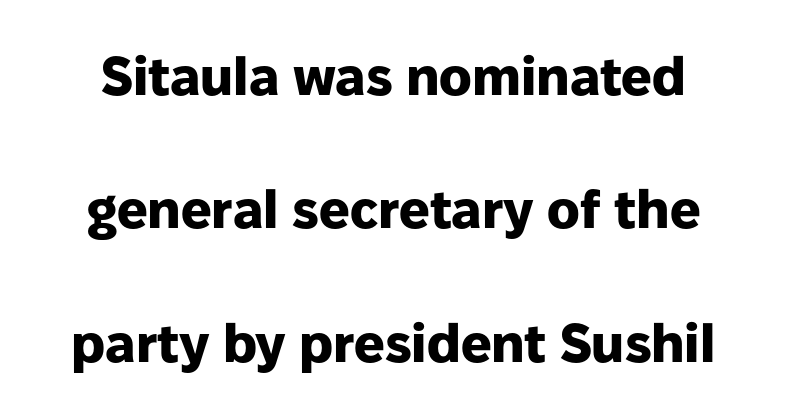
The image shows 54 px heavy sans-serif type, upright; set loose line spacing (2.47x), normal letter spacing, not underlined; low stroke contrast and a medium x-height.
